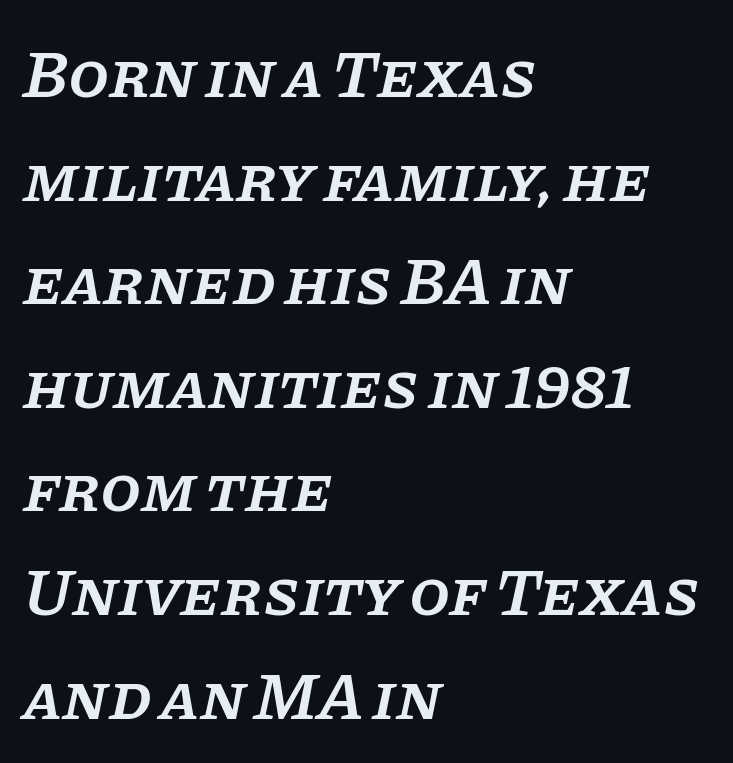
You could call the tracking neutral — neither tight nor loose. Whoever set this chose a conventional vertical rhythm. Varying glyph widths throughout — classic text-font behaviour. Visually the block forms a straight wall on the left and a jagged coastline on the right.
